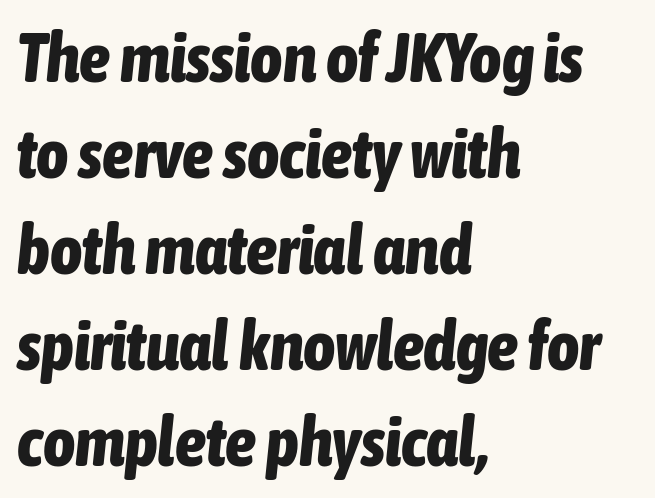
The image shows 69 px bold, condensed type, italic (leaning right); set left-aligned, normal line spacing (1.39x), normal letter spacing, not underlined; low stroke contrast and a medium x-height.
